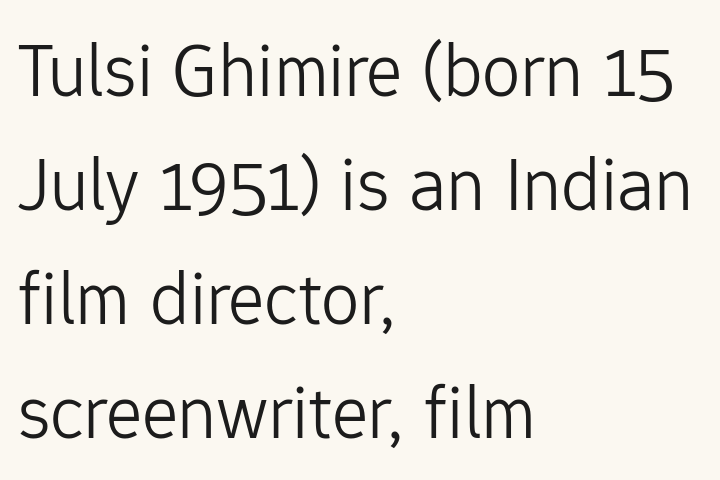
Check under the words: just untouched page. Regarding leading, the lines here are spaced in the standard way. This sample is left-justified, so line endings fall wherever the words run out. The lettering stays uniformly vertical, giving the passage a roman look.
